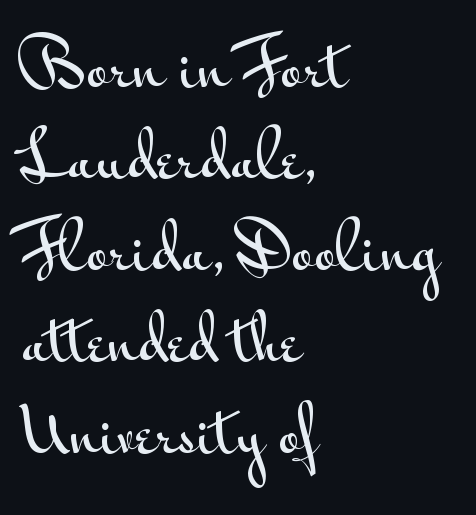
This sample keeps an unexceptional amount of space between lines. Layout note: lines flush left. The text was rendered using a sans face with plain stroke endings. No extra tracking has been applied to these lines.
